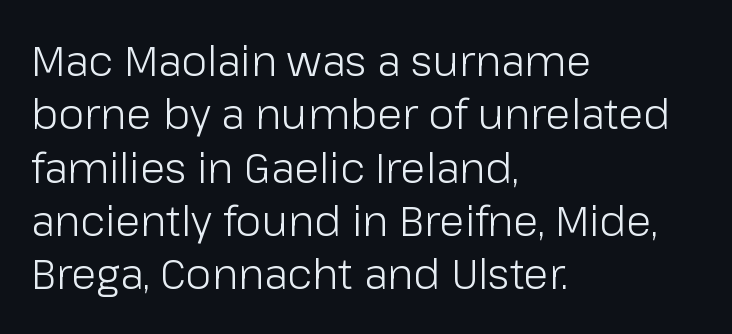
Students, observe: this is what conventionally led text looks like. Is the letter spacing exaggerated? No — it looks like the ordinary default. Classification — sans serif. The rendering uses natural spacing where letterforms have individual widths. Bare-footed words on every line.
